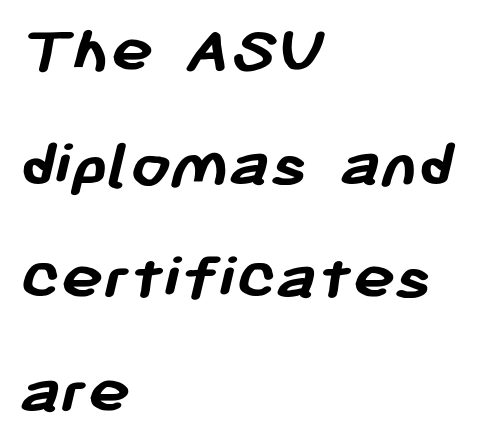
Layout note: lines flush left. These lines are rendered in a variable-pitch font. The characters display no serif detailing; their extremities are plain. The vertical gap from one line to the next is medium.
